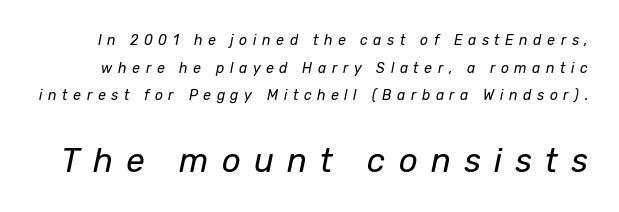
The image shows 33 px regular-weight type, italic (leaning right); set loose line spacing (1.98x), unusually wide letter spacing (+0.4 em), not underlined; the second (bottom) block is 2.36x larger; low stroke contrast and a medium x-height.
